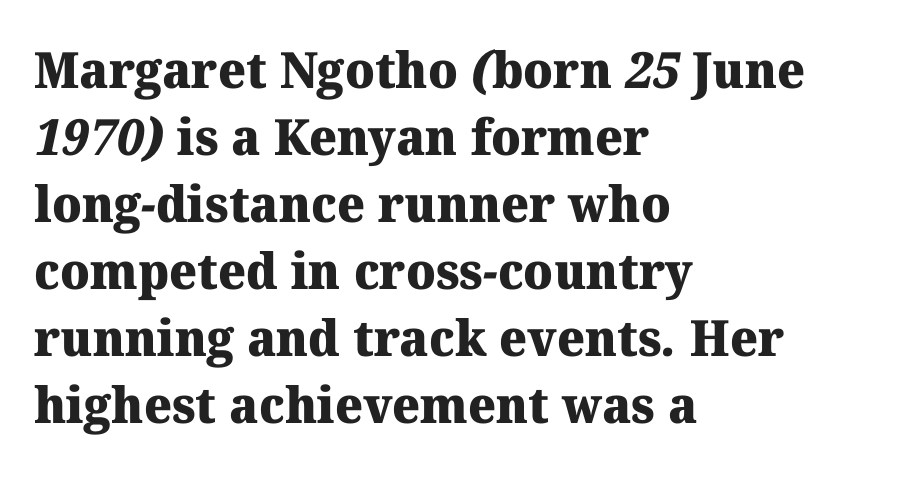
The image shows 50 px heavy serif type; set left-aligned, normal line spacing (1.34x), normal letter spacing, not underlined; medium stroke contrast and a medium x-height.
